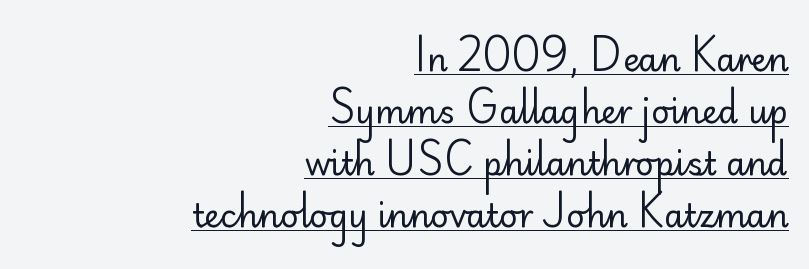
Successive baselines arrive at the customary interval. The rendered words wear a rule along their underside. Is the stroke heavy? The answer is a plain regular-or-lighter. Every row of glyphs terminates at an identical x-position on the right.
